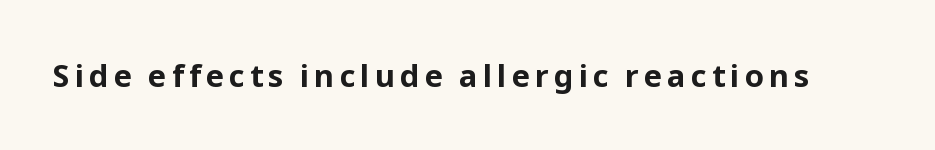
The image shows 31 px bold sans-serif type, upright; set not underlined; low stroke contrast and a medium x-height.
